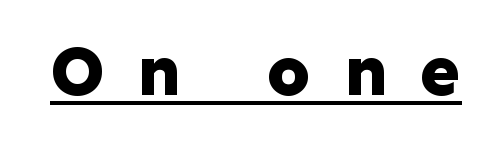
The image shows 72 px bold sans-serif type, upright; set unusually wide letter spacing (+0.45 em), underlined; low stroke contrast and a medium x-height.
